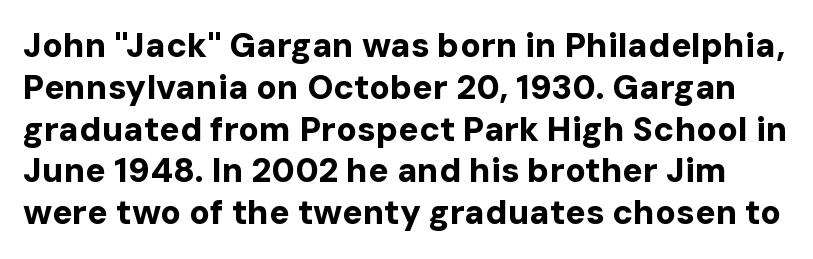
Serif or sans? Sans — the stroke terminals are bare. The font's upright variant was chosen for this text. Character widths vary here, with narrow letters taking less room than wide ones. A full-strength bold gives these letters their thick strokes. Spacing between characters is what you'd get straight out of the box. The foot of each line stays bare and open.
